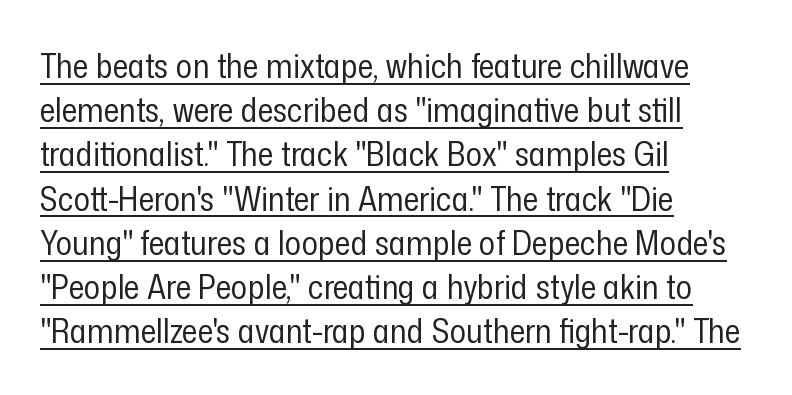
{"serif": "no", "italic": "no", "bold": "no", "weight": "regular", "width": "condensed", "stroke_contrast": "low", "x_height": "medium", "monospaced": "no", "underline": "yes", "align": "left", "line_spacing": "normal", "line_spacing_ratio": 1.3, "letter_spacing": "normal", "letter_spacing_em": 0.0, "glyph_px": 34}
